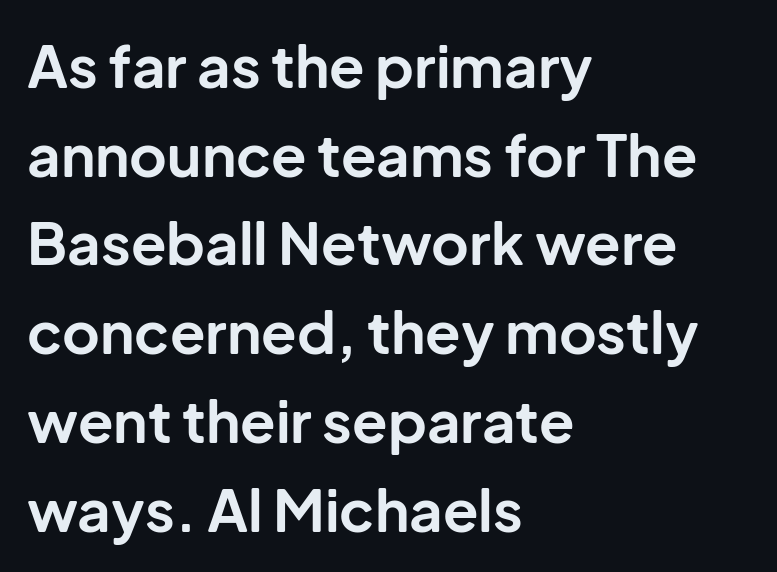
{"serif": "no", "italic": "no", "bold": "yes", "weight": "bold", "width": "normal", "stroke_contrast": "low", "x_height": "medium", "monospaced": "no", "underline": "no", "align": "left", "line_spacing": "normal", "line_spacing_ratio": 1.53, "letter_spacing": "normal", "letter_spacing_em": 0.0, "glyph_px": 58}
